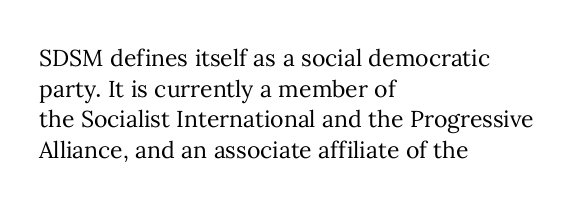
The image shows 23 px text type, upright; set left-aligned, normal line spacing (1.33x), normal letter spacing, not underlined.
